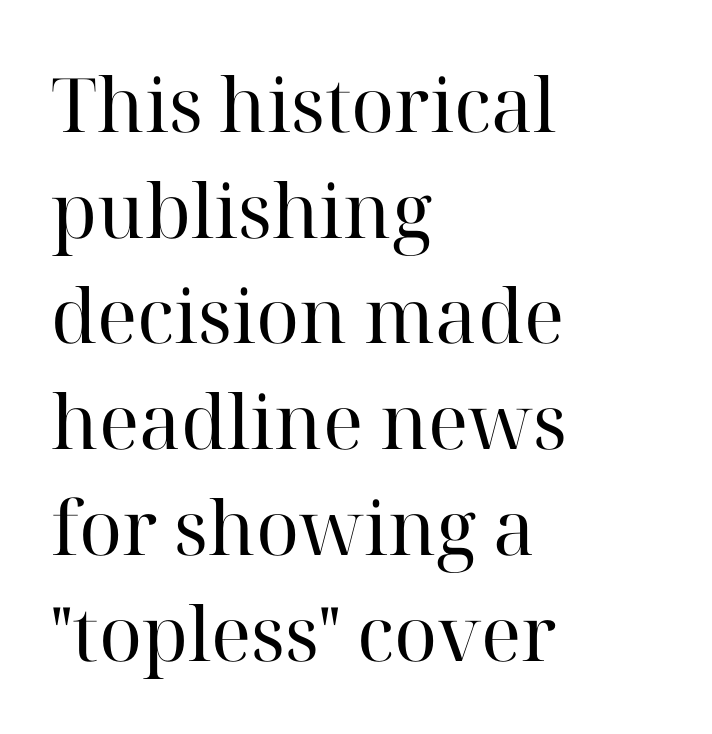
{"serif": "yes", "italic": "no", "bold": "no", "weight": "regular", "width": "normal", "stroke_contrast": "high", "x_height": "medium", "monospaced": "no", "underline": "no", "align": "left", "line_spacing": "normal", "line_spacing_ratio": 1.41, "letter_spacing": "normal", "letter_spacing_em": 0.0, "glyph_px": 75}
